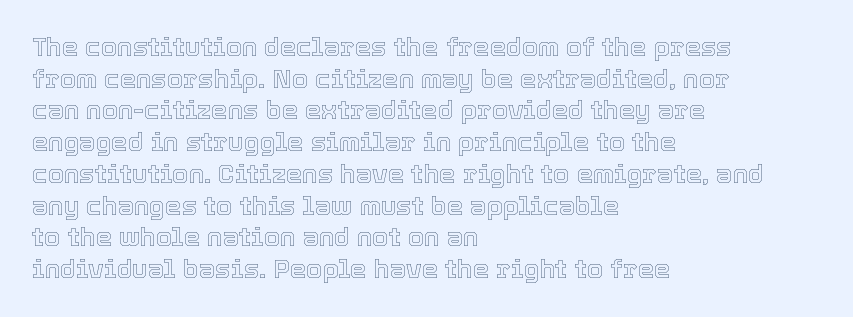
The lettering stays uniformly vertical, giving the passage a roman look. The baseline area is clear. The setting favours the left margin, as ordinary paragraphs usually do. These lines keep a tight, regular rhythm from letter to letter.
